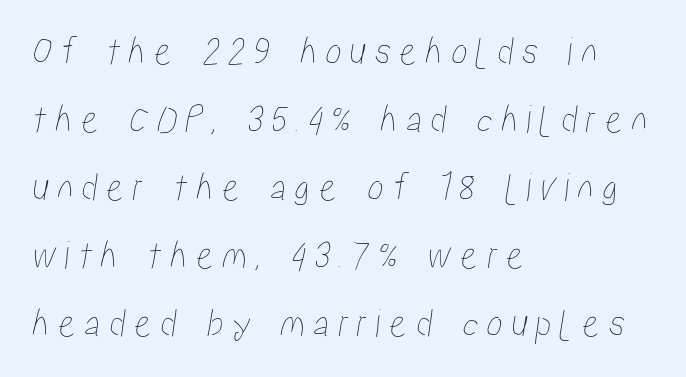
This sample keeps an unexceptional amount of space between lines. The lines in this sample share a left origin and differ only in where they stop. A typesetter would call this heavily tracked-out type. The strip under each line holds only bare page. Character widths vary here, with narrow letters taking less room than wide ones.
